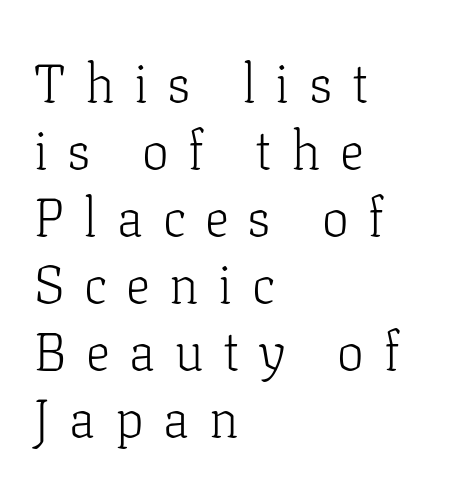
The face used here is rendered with a markedly widened letterfit. Think standard paragraph weight, or any step lighter than that. Lines of text with bare space underneath. Note the varied advance widths — an 'i' is clearly narrower than an 'm'.
